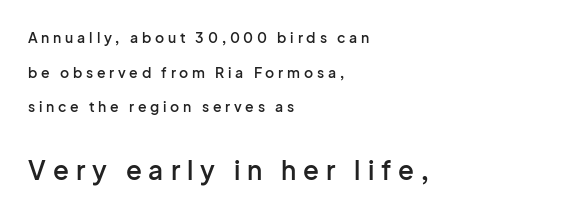
Posture: straight, roman, zero tilt. The letterforms stand isolated, each surrounded by extra space. The string is rendered with underlining switched off. Compare the two chunks: the lower has the greater cap height.
